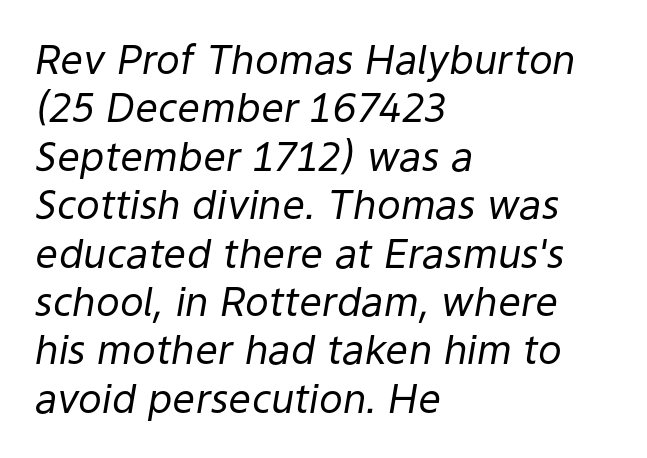
{"italic": "yes", "lean": "right", "slant_degrees": 9, "bold": "no", "weight": "regular", "width": "normal", "stroke_contrast": "low", "x_height": "medium", "monospaced": "no", "underline": "no", "align": "left", "line_spacing_ratio": 1.21, "letter_spacing": "normal", "letter_spacing_em": 0.0, "glyph_px": 40}
